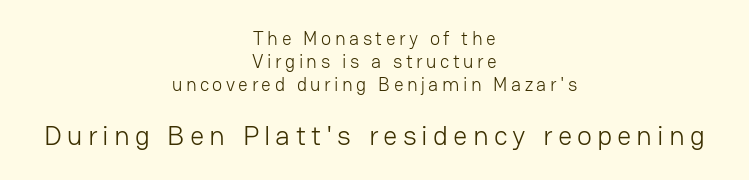
{"serif": "no", "italic": "no", "bold": "no", "weight": "light", "width": "normal", "stroke_contrast": "low", "x_height": "medium", "monospaced": "no", "underline": "no", "align": "center", "line_spacing_ratio": 1.2, "larger_block": "second", "size_ratio": 1.47, "glyph_px": 28}
